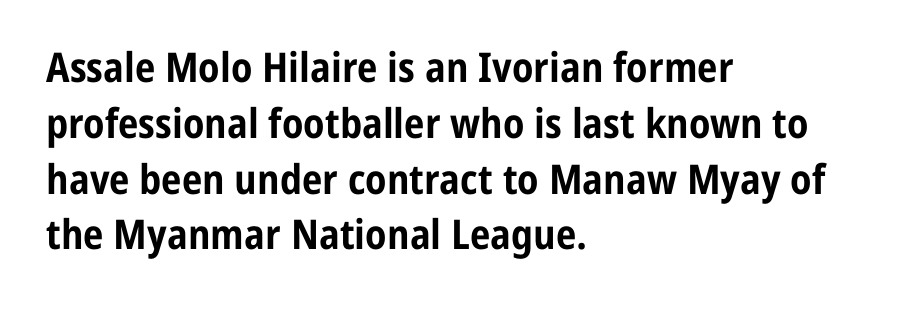
Q: Is the text bold? A: Yes.
Q: Is the text italic (slanted)? A: No, it is upright.
Q: Is the typeface a serif or a sans-serif typeface? A: Sans-serif.
Q: Is the text underlined? A: No.
Q: How is the paragraph aligned? A: Left-aligned.
Q: Is the spacing between letters normal or unusually wide? A: Normal.
Q: Is the spacing between lines tight, normal or loose? A: Normal.
Q: Width (condensed, normal, or wide)? A: Condensed.
Q: Stroke contrast? A: Low.
Q: x-height? A: Medium.
Q: Monospaced? A: No.
